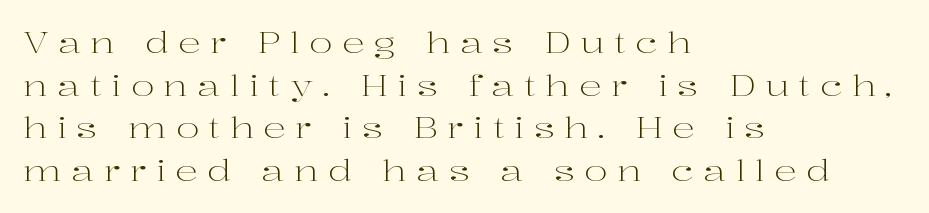
The image shows 28 px light, wide serif type, upright; set left-aligned, normal line spacing (1.52x), unusually wide letter spacing (+0.34 em), not underlined; high stroke contrast and a medium x-height.
